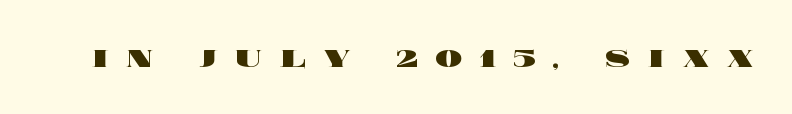
It's the straight-up-and-down kind of type. Display-style spreading of the glyphs; the letterfit is very open. Think of a printed novel: that variable character pitch is what you see here. Caption: bold face, heavy strokes. Only glyphs here, with clear space below each row.
